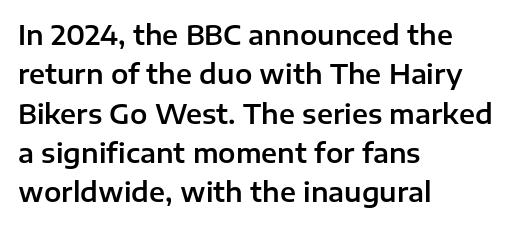
This rendering features lettering with no underline. Every row of glyphs begins at an identical x-position on the left. The leading is moderate, giving the passage an even texture. When letters stand straight like this, we call the style roman or upright.
